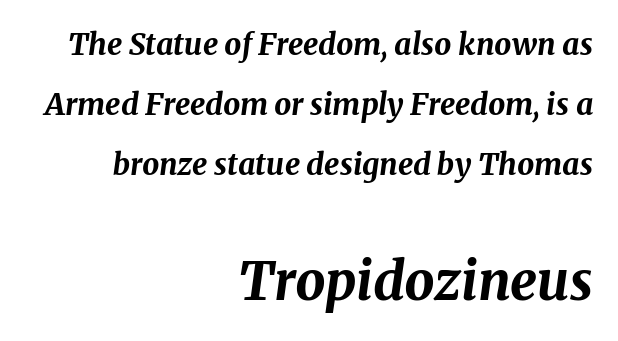
The image shows 53 px bold type, italic (leaning right); set right-aligned, loose line spacing (2.0x), normal letter spacing, not underlined; the second (bottom) block is 1.77x larger; medium stroke contrast and a medium x-height.
